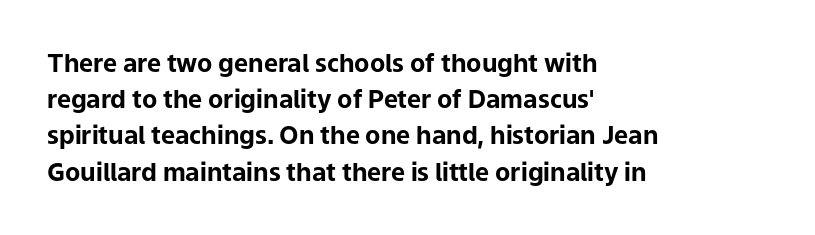
Typesetter's note: full bold, strokes at maximum text heaviness. Rendered with straight, roman letterforms. The line-height multiplier appears to be the usual default. Words appear dense and cohesive because spacing is normal. A student would call this left alignment; a typographer would say flush left, rag right. The baseline area is clear.
